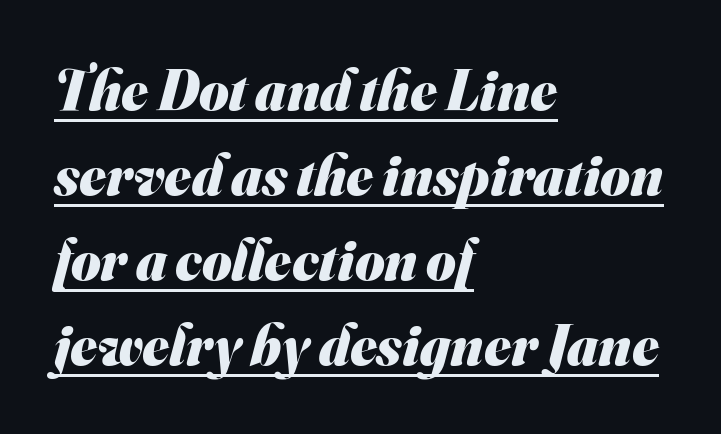
These lines keep a tight, regular rhythm from letter to letter. Is there much room between lines? A standard amount, neither cramped nor airy. Glance below the letters and you will spot a drawn line. You'd pick this weight for a headline — it's a proper bold.
